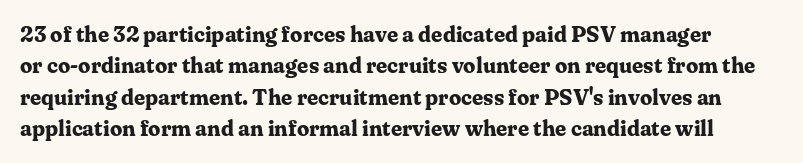
The image shows 22 px bold type, upright; set normal line spacing (1.43x), normal letter spacing, not underlined.
